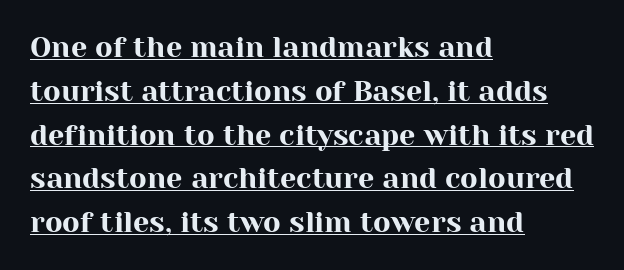
Q: Is the text italic (slanted)? A: No, it is upright.
Q: Is the typeface a serif or a sans-serif typeface? A: Serif.
Q: Is the text underlined? A: Yes.
Q: How is the paragraph aligned? A: Left-aligned.
Q: Is the spacing between letters normal or unusually wide? A: Normal.
Q: Is the spacing between lines tight, normal or loose? A: Normal.
Q: Width (condensed, normal, or wide)? A: Normal.
Q: Stroke contrast? A: High.
Q: x-height? A: Medium.
Q: Monospaced? A: No.
